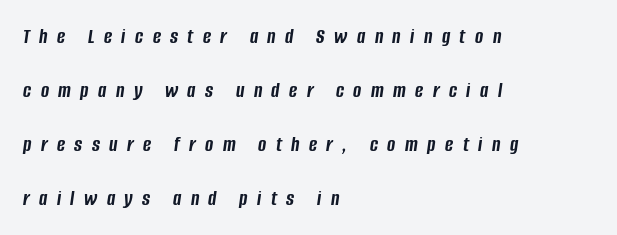
{"italic": "yes", "lean": "right", "slant_degrees": 8, "bold": "yes", "underline": "no", "align": "left", "line_spacing": "loose", "line_spacing_ratio": 2.45, "letter_spacing": "wide", "letter_spacing_em": 0.43, "glyph_px": 22}
